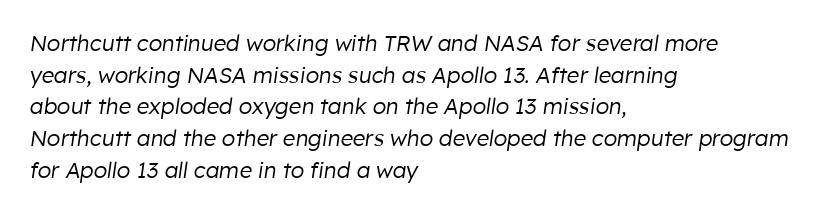
Honestly, there is no underline to notice here at all. In terms of leading, this rendering sits right in the middle. Observe the ordinary spacing: letters are neighbours, not strangers. Each line starts at the same left margin while the right side varies. Quick note: italic. No extra ink here — the face is not bold.
